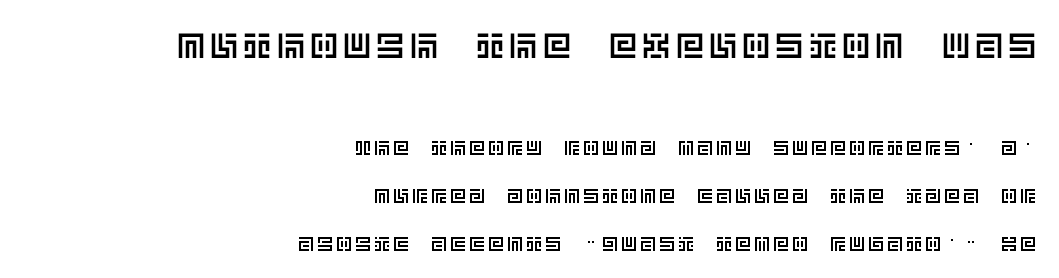
Q: Is the text italic (slanted)? A: No, it is upright.
Q: Is the text underlined? A: No.
Q: How is the paragraph aligned? A: Right-aligned.
Q: Is the spacing between lines tight, normal or loose? A: Loose.
Q: Which block of text is set in a larger size, the first (top) or the second (bottom)? A: The first (top) one.
Q: Width (condensed, normal, or wide)? A: Normal.
Q: x-height? A: Large.
